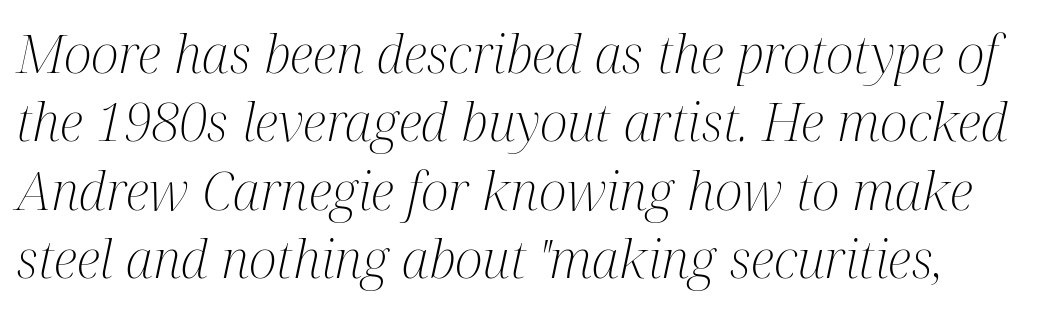
The image shows 53 px light, condensed serif type, italic (leaning right); set left-aligned, normal line spacing (1.29x), normal letter spacing, not underlined; medium stroke contrast and a medium x-height.
